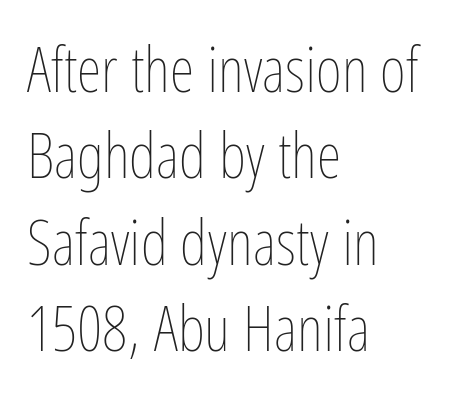
Q: Is the text bold? A: No.
Q: Is the text italic (slanted)? A: No, it is upright.
Q: Is the text underlined? A: No.
Q: How is the paragraph aligned? A: Left-aligned.
Q: Is the spacing between letters normal or unusually wide? A: Normal.
Q: Is the spacing between lines tight, normal or loose? A: Normal.
Q: Width (condensed, normal, or wide)? A: Condensed.
Q: Stroke contrast? A: Low.
Q: x-height? A: Medium.
Q: Monospaced? A: No.
